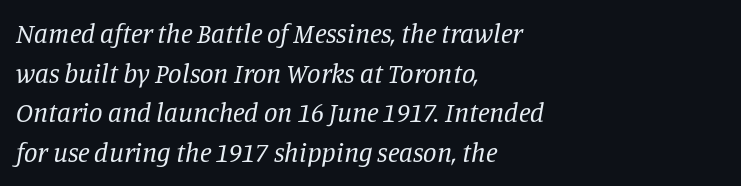
Q: Is the text bold? A: No.
Q: Is the text italic (slanted)? A: Yes, it leans right by about 11 degrees.
Q: Is the text underlined? A: No.
Q: How is the paragraph aligned? A: Left-aligned.
Q: Is the spacing between letters normal or unusually wide? A: Normal.
Q: Is the spacing between lines tight, normal or loose? A: Normal.
